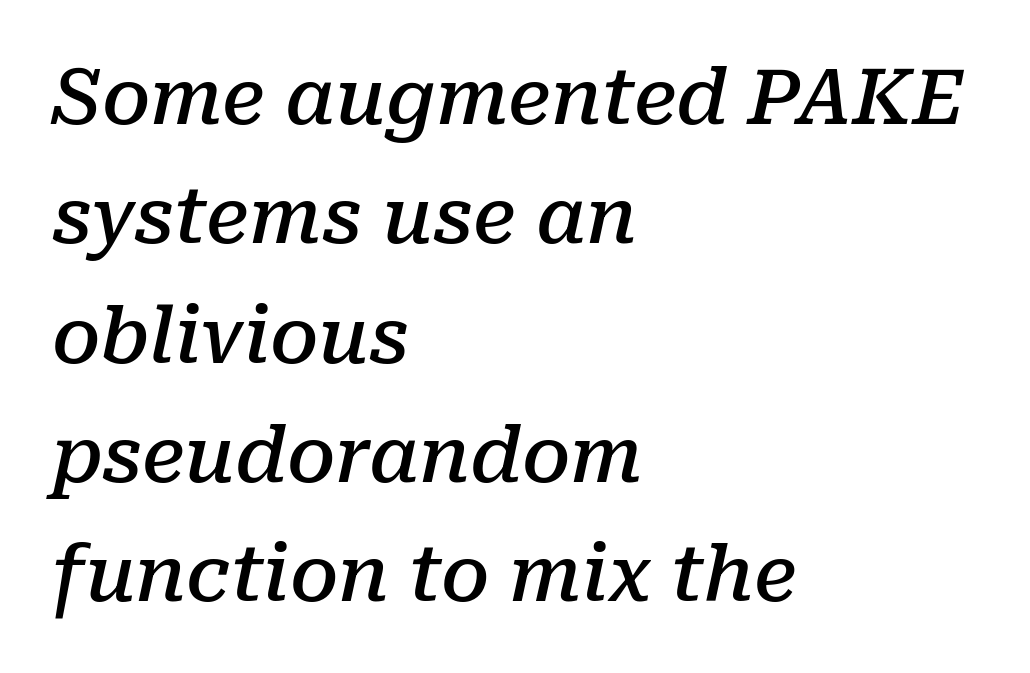
{"serif": "yes", "italic": "yes", "lean": "right", "slant_degrees": 10, "bold": "semi", "weight": "semibold", "width": "normal", "stroke_contrast": "low", "x_height": "medium", "monospaced": "no", "underline": "no", "align": "left", "line_spacing": "normal", "line_spacing_ratio": 1.55, "letter_spacing": "normal", "letter_spacing_em": 0.0, "glyph_px": 77}
